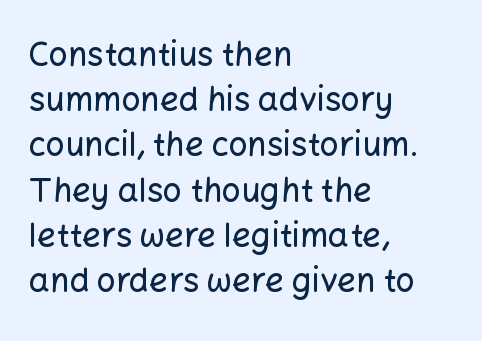
The image shows 33 px sans-serif type, upright; set left-aligned, normal line spacing (1.37x), normal letter spacing, not underlined; low stroke contrast and a medium x-height.
